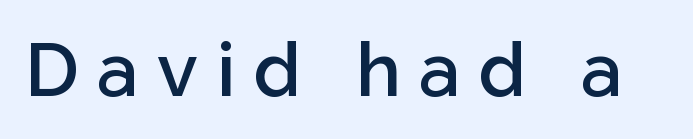
Letter spacing: wide. Summary of weight: moderately heavy, a semibold. Check under the words: just untouched page. This rendering employs a face without finishing strokes, i.e., a sans-serif. These lines were composed using upright roman letters. The rendering uses natural spacing where letterforms have individual widths.
